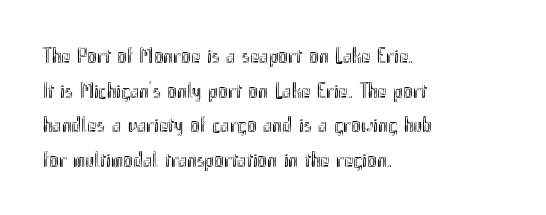
{"italic": "no", "underline": "no", "align": "left", "line_spacing": "normal", "line_spacing_ratio": 1.57, "letter_spacing": "normal", "letter_spacing_em": 0.0, "glyph_px": 22}
